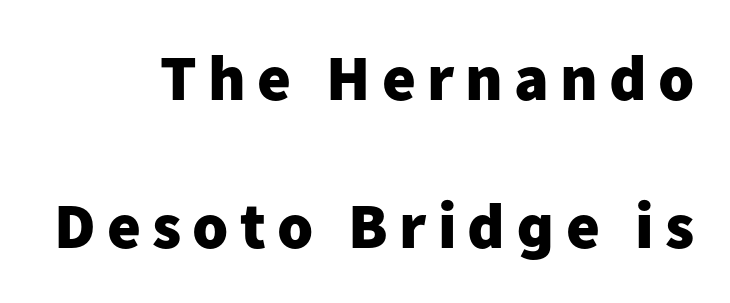
{"serif": "no", "italic": "no", "bold": "yes", "weight": "heavy", "width": "normal", "stroke_contrast": "low", "x_height": "medium", "monospaced": "no", "underline": "no", "align": "right", "line_spacing": "loose", "line_spacing_ratio": 2.28, "glyph_px": 65}
